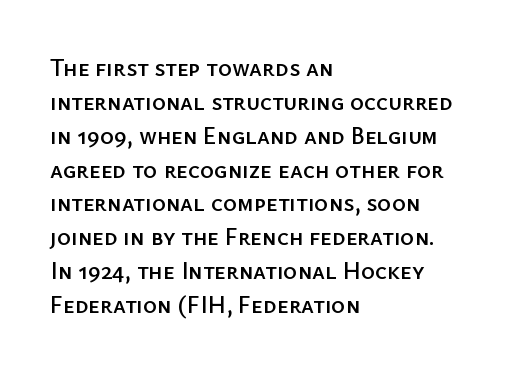
Q: Is the text italic (slanted)? A: No, it is upright.
Q: Is the text underlined? A: No.
Q: How is the paragraph aligned? A: Left-aligned.
Q: Is the spacing between letters normal or unusually wide? A: Normal.
Q: Is the spacing between lines tight, normal or loose? A: Normal.
